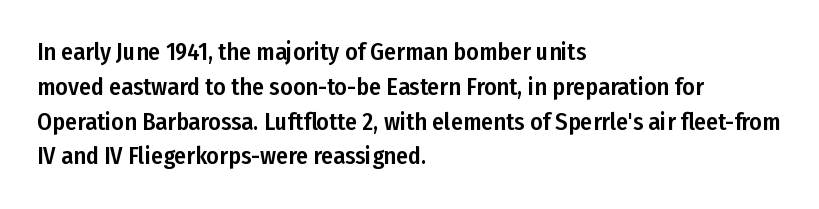
The image shows 24 px text type, upright; set left-aligned, normal line spacing (1.45x), normal letter spacing, not underlined.
